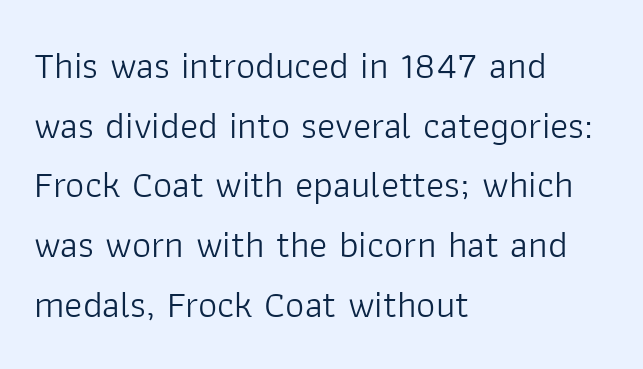
Q: Is the text bold? A: No.
Q: Is the text italic (slanted)? A: No, it is upright.
Q: Is the typeface a serif or a sans-serif typeface? A: Sans-serif.
Q: Is the text underlined? A: No.
Q: How is the paragraph aligned? A: Left-aligned.
Q: Is the spacing between letters normal or unusually wide? A: Normal.
Q: Is the spacing between lines tight, normal or loose? A: Normal.
Q: Width (condensed, normal, or wide)? A: Normal.
Q: Stroke contrast? A: Low.
Q: x-height? A: Medium.
Q: Monospaced? A: No.
